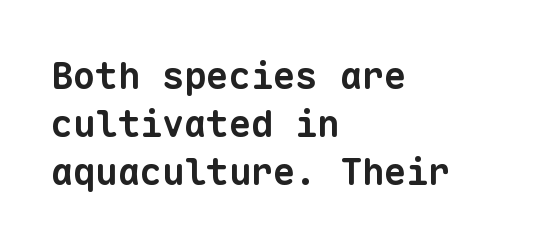
Q: Is the text bold? A: Yes.
Q: Is the typeface a serif or a sans-serif typeface? A: Sans-serif.
Q: Is the text underlined? A: No.
Q: How is the paragraph aligned? A: Left-aligned.
Q: Is the spacing between letters normal or unusually wide? A: Normal.
Q: Is the spacing between lines tight, normal or loose? A: Normal.
Q: Width (condensed, normal, or wide)? A: Normal.
Q: Stroke contrast? A: Low.
Q: x-height? A: Medium.
Q: Monospaced? A: Yes.
